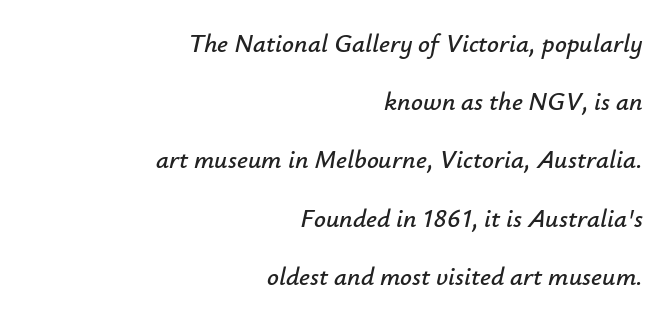
Q: Is the text italic (slanted)? A: Yes, it leans right by about 12 degrees.
Q: Is the text underlined? A: No.
Q: How is the paragraph aligned? A: Right-aligned.
Q: Is the spacing between letters normal or unusually wide? A: Normal.
Q: Is the spacing between lines tight, normal or loose? A: Loose.
